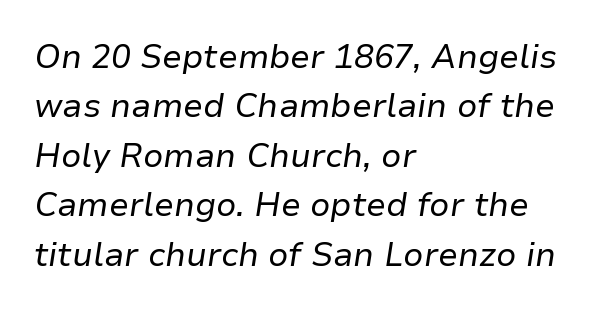
Q: Is the text bold? A: No.
Q: Is the text italic (slanted)? A: Yes, it leans right by about 9 degrees.
Q: Is the text underlined? A: No.
Q: How is the paragraph aligned? A: Left-aligned.
Q: Is the spacing between letters normal or unusually wide? A: Normal.
Q: Is the spacing between lines tight, normal or loose? A: Normal.
Q: Width (condensed, normal, or wide)? A: Normal.
Q: Stroke contrast? A: Low.
Q: x-height? A: Medium.
Q: Monospaced? A: No.
